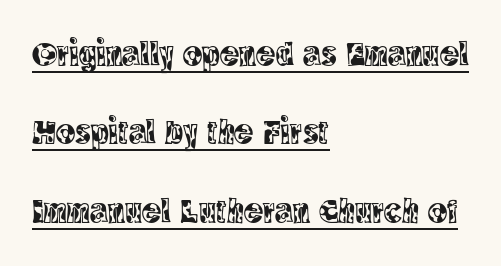
Q: Is the text italic (slanted)? A: No, it is upright.
Q: Is the typeface a serif or a sans-serif typeface? A: Serif.
Q: Is the text underlined? A: Yes.
Q: How is the paragraph aligned? A: Left-aligned.
Q: Is the spacing between letters normal or unusually wide? A: Normal.
Q: Is the spacing between lines tight, normal or loose? A: Loose.
Q: Width (condensed, normal, or wide)? A: Condensed.
Q: x-height? A: Large.
Q: Monospaced? A: No.
